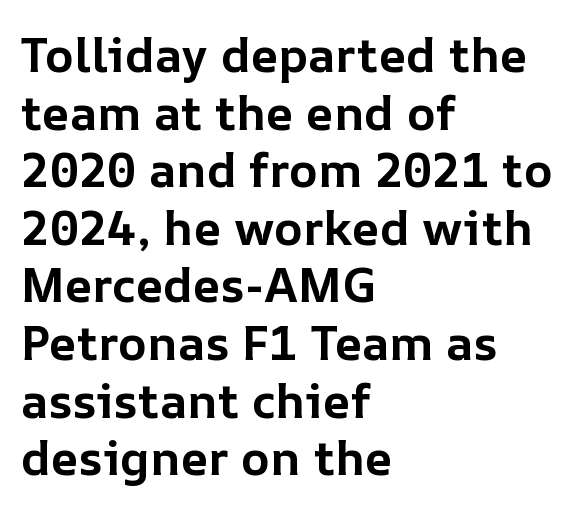
The letterforms sit shoulder to shoulder at normal distance. Vertical strokes here are truly vertical. This sample has the flowing, uneven cadence of proportional lettering. On the weight axis this lands at bold, roughly 700. Quick note: underline off. Typeset ragged right — the left edge is the straight one.
